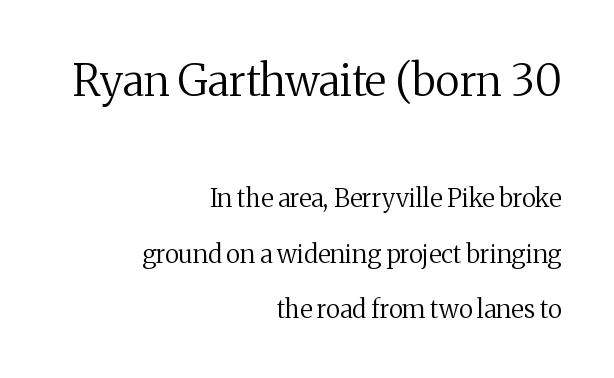
The image shows 43 px regular-weight serif type, upright; set right-aligned, loose line spacing (2.21x), normal letter spacing, not underlined; the first (top) block is 1.72x larger; medium stroke contrast and a medium x-height.
